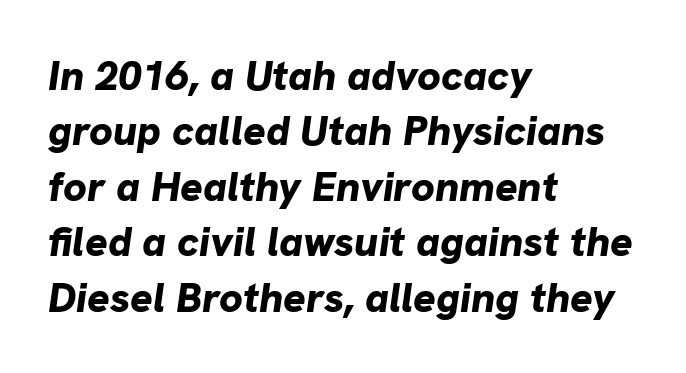
Q: Is the text bold? A: Yes.
Q: Is the text italic (slanted)? A: Yes, it leans right by about 8 degrees.
Q: Is the text underlined? A: No.
Q: How is the paragraph aligned? A: Left-aligned.
Q: Is the spacing between letters normal or unusually wide? A: Normal.
Q: Is the spacing between lines tight, normal or loose? A: Normal.
Q: Width (condensed, normal, or wide)? A: Normal.
Q: Stroke contrast? A: Low.
Q: x-height? A: Medium.
Q: Monospaced? A: No.
